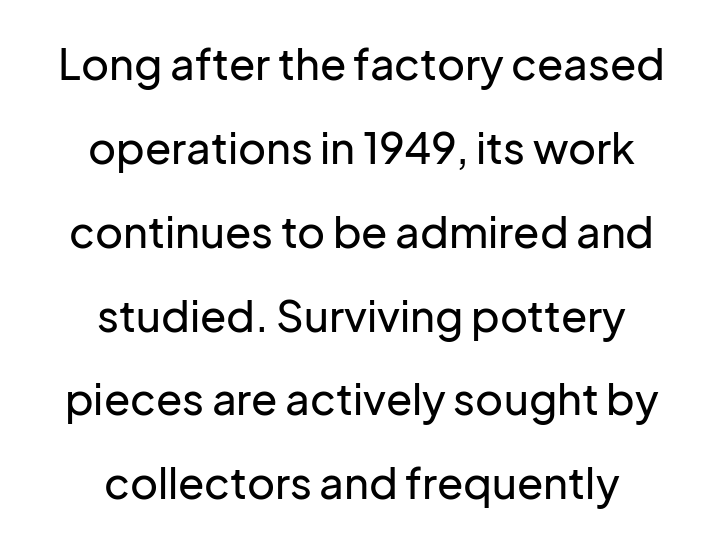
Examine the stroke ends and you'll find no serifs. Rendered with straight, roman letterforms. Just letters on the line, the space beneath them empty. Spacing verdict: proportional, widths tailored to each character. This sample is center-justified, so both line endings float freely. Vertical spacing — loose.
